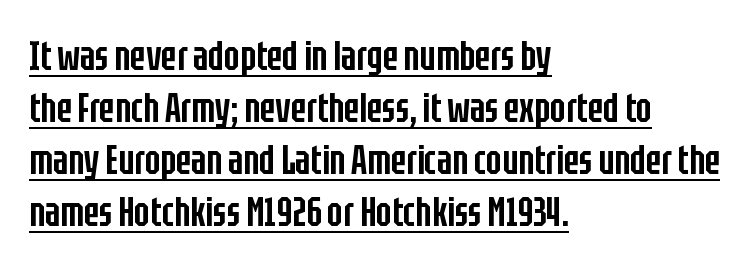
The image shows 41 px semibold, condensed sans-serif type, upright; set left-aligned, normal line spacing (1.27x), normal letter spacing, underlined; low stroke contrast and a large x-height.
